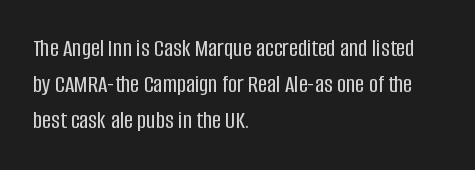
This sample keeps an unexceptional amount of space between lines. Characters follow at the spacing the type designer built in. Leftover space on each line is placed entirely after the last word. Nobody drew a line under any word here. The font's upright variant was chosen for this text.
